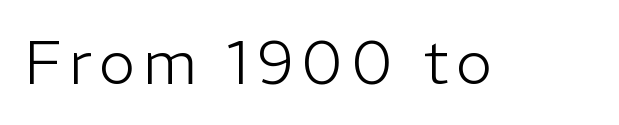
{"serif": "no", "italic": "no", "bold": "no", "weight": "light", "width": "normal", "stroke_contrast": "low", "x_height": "medium", "monospaced": "no", "underline": "no", "glyph_px": 61}
